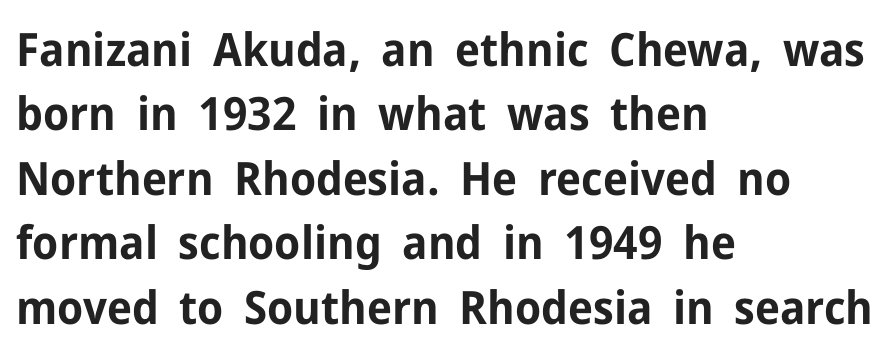
{"serif": "no", "italic": "no", "bold": "yes", "weight": "bold", "width": "normal", "stroke_contrast": "low", "x_height": "medium", "monospaced": "no", "underline": "no", "align": "left", "line_spacing": "normal", "line_spacing_ratio": 1.4, "letter_spacing": "normal", "letter_spacing_em": 0.0, "glyph_px": 46}
